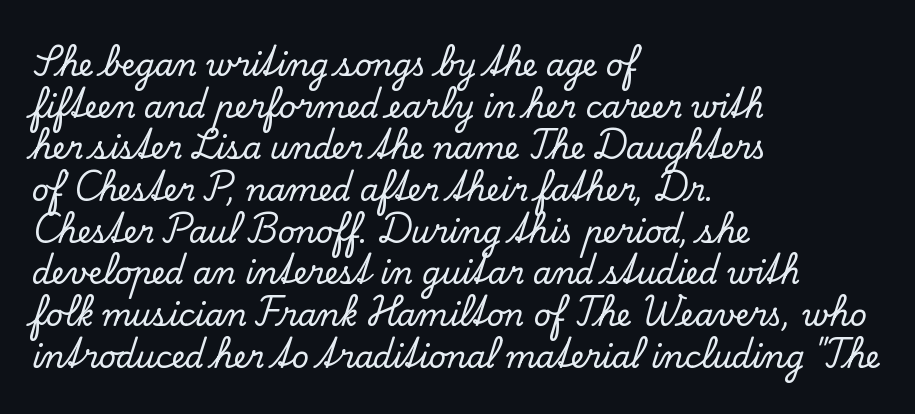
One glance says typical: line gaps are just what's usual. Typeset ragged right — the left edge is the straight one. The letters advance in unequal steps, a hallmark of proportional type. Each letter's strokes conclude with small projecting serifs. The glyphs are unaccompanied by any horizontal stroke below them.
